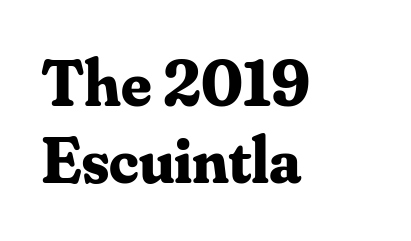
{"serif": "yes", "italic": "no", "bold": "yes", "weight": "bold", "width": "normal", "stroke_contrast": "medium", "x_height": "small", "monospaced": "no", "underline": "no", "align": "left", "line_spacing_ratio": 1.16, "letter_spacing": "normal", "letter_spacing_em": 0.0, "glyph_px": 66}
